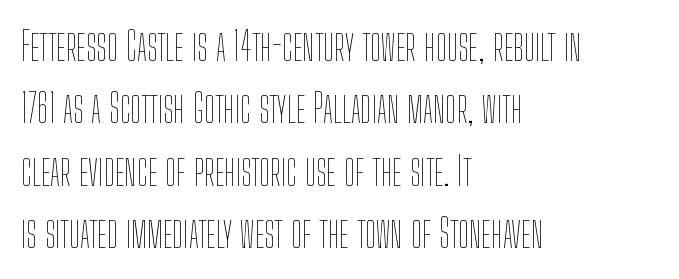
{"italic": "no", "bold": "no", "weight": "thin", "width": "condensed", "stroke_contrast": "low", "x_height": "medium", "monospaced": "no", "underline": "no", "align": "left", "line_spacing": "normal", "line_spacing_ratio": 1.56, "letter_spacing": "normal", "letter_spacing_em": 0.0, "glyph_px": 40}
